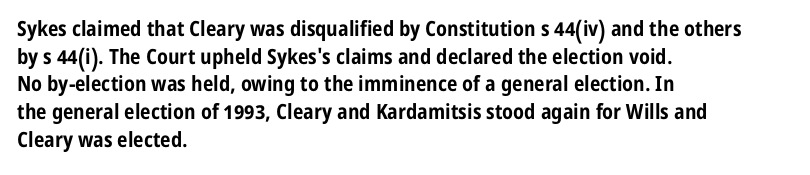
It's the straight-up-and-down kind of type. The words here are not underlined. Summary of vertical rhythm: regular, with standard interline spacing. Alignment: flush left. The rendering keeps characters at their native spacing.
